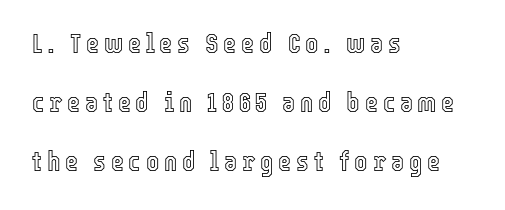
Anything drawn beneath the words? Only blank space. Leftover space on each line is placed entirely after the last word. Ascenders rise straight up at ninety degrees. The rendering uses a large line-height, opening up the rows. Here the designer chose a conventional face with non-uniform glyph widths.
